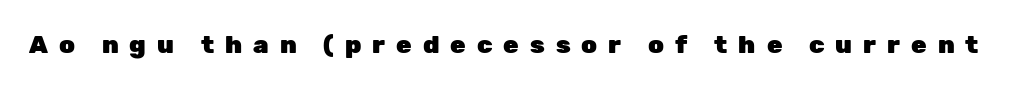
{"italic": "no", "bold": "yes", "underline": "no", "letter_spacing": "wide", "letter_spacing_em": 0.44, "glyph_px": 25}
